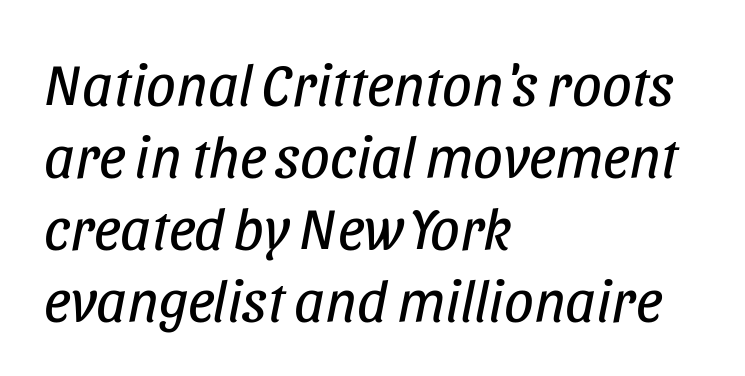
{"italic": "yes", "lean": "right", "slant_degrees": 11, "bold": "no", "weight": "regular", "width": "condensed", "stroke_contrast": "low", "x_height": "large", "monospaced": "no", "underline": "no", "align": "left", "line_spacing_ratio": 1.22, "letter_spacing": "normal", "letter_spacing_em": 0.0, "glyph_px": 59}
